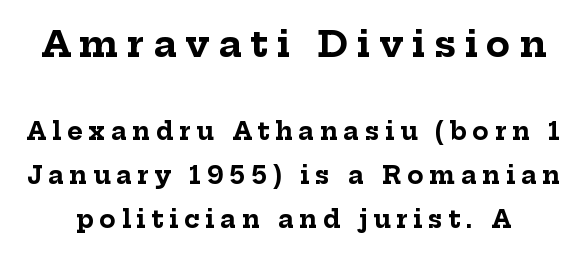
Note: serifs present on the glyphs. When letters stand straight like this, we call the style roman or upright. Loose tracking; the words dissolve into strings of separated letters. Spacing verdict: proportional, widths tailored to each character. The gap between lines stays unmarked. The font is running at its bold setting.
